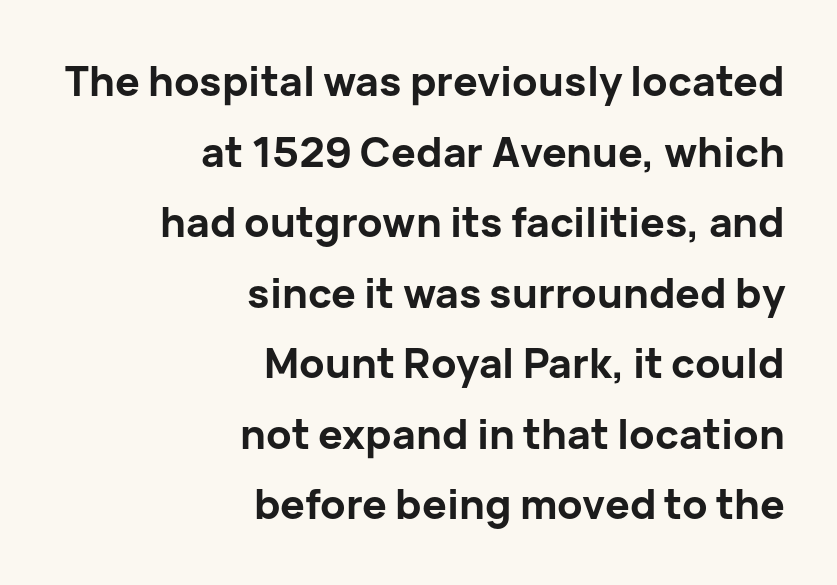
In CSS terms this would be text-align: right. Set as a true bold cut, around the 700 mark. The type family on display is of the sans-serif kind. These lines were composed using upright roman letters.
